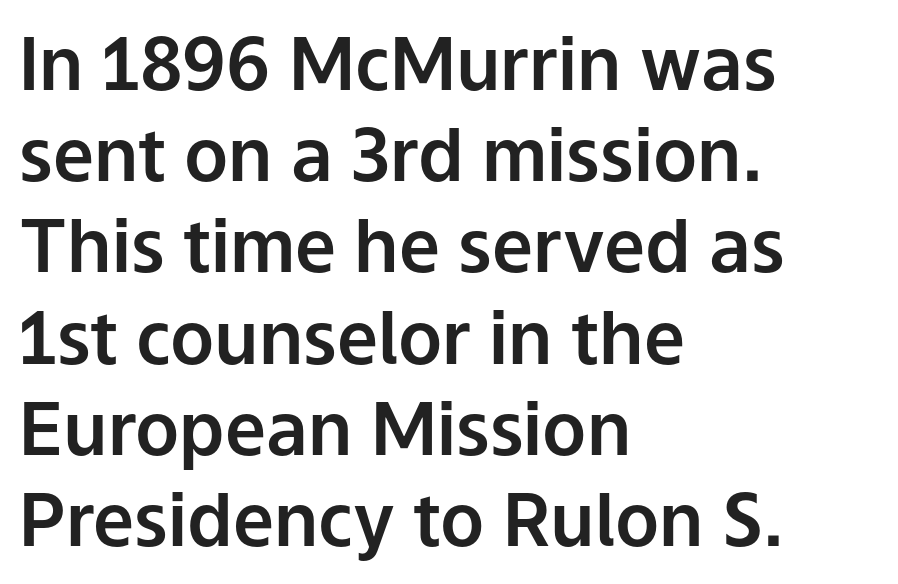
Words appear dense and cohesive because spacing is normal. Here the designer chose a conventional face with non-uniform glyph widths. The typeface chosen for these lines omits serifs. Typeset ragged right — the left edge is the straight one. Is there much room between lines? A standard amount, neither cramped nor airy. The strip under each line holds only bare page.
